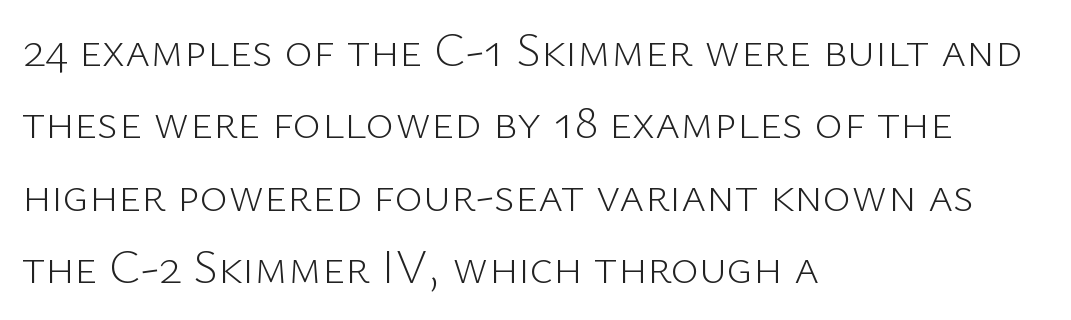
{"serif": "no", "italic": "no", "bold": "no", "weight": "light", "width": "normal", "stroke_contrast": "low", "x_height": "medium", "monospaced": "no", "underline": "no", "align": "left", "line_spacing": "normal", "line_spacing_ratio": 1.51, "letter_spacing": "normal", "letter_spacing_em": 0.0, "glyph_px": 48}
